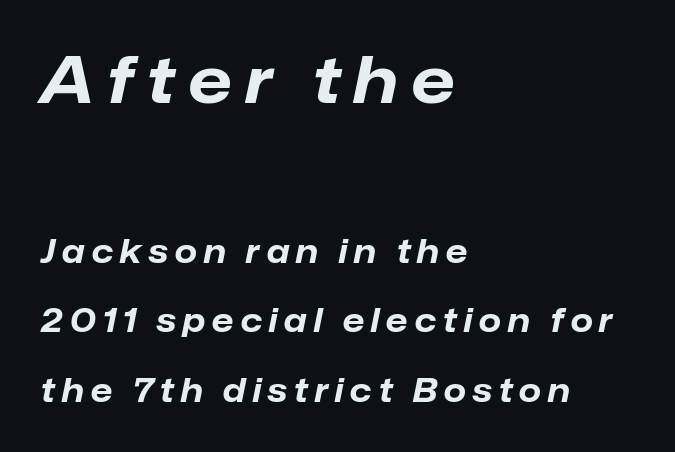
Slant detected: the letters are inclined. Vertically, the passage feels expansive, rows floating well apart. Typesetter's note — upper block bumped up in size, lower block left smaller. The paragraph shown leans on its left margin. The gap between lines stays unmarked. The letters are spread apart with noticeably loose tracking.
